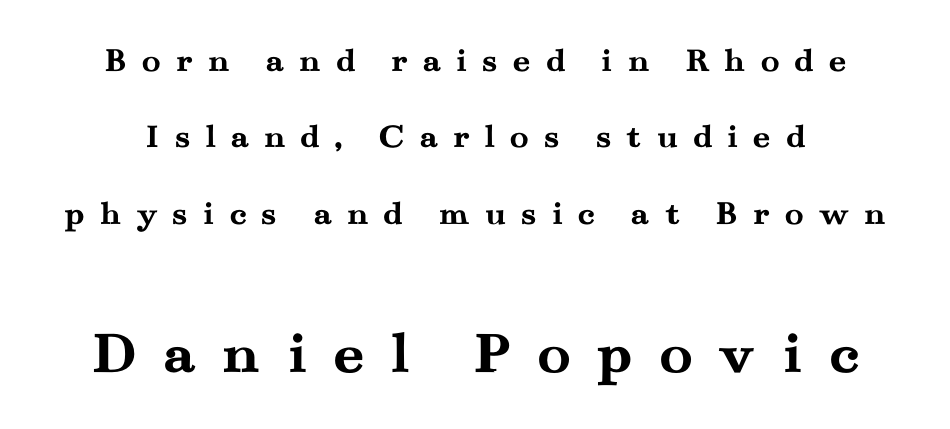
These lines have a slow, spaced-out rhythm from letter to letter. Beneath every word, the page is bare. Letterform terminals end in serifs throughout the passage. Which of the two is more prominent by size? The second, at the bottom.
